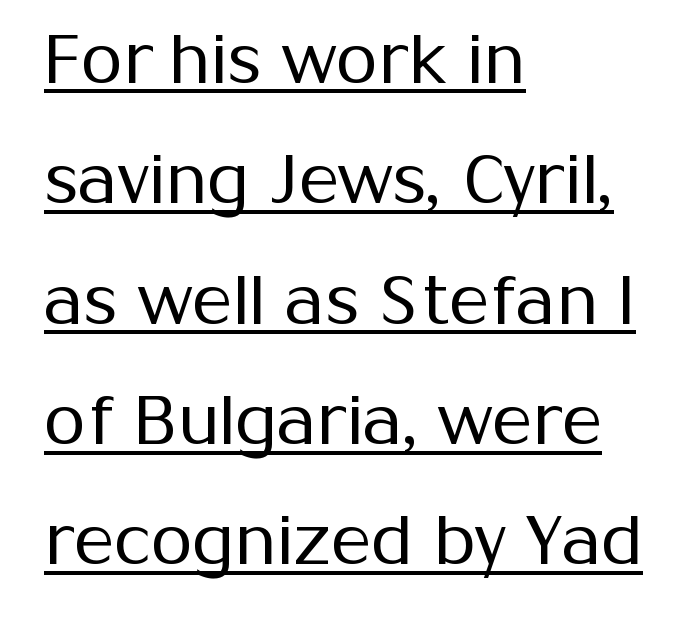
Leftover space on each line is placed entirely after the last word. Think of a printed novel: that variable character pitch is what you see here. Emphasis is given by a line drawn under the lettering. Weight: in the light-to-regular range. A roman cut, with each character standing at attention. Observe the absence of serifs on each vertical stroke in this sample.
